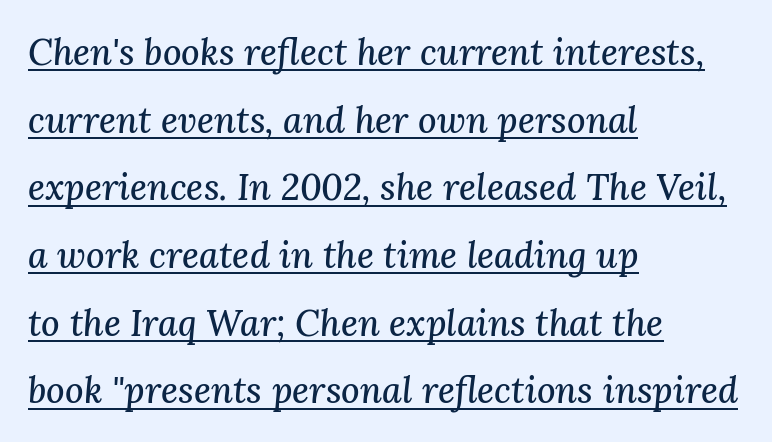
{"serif": "yes", "italic": "yes", "lean": "right", "slant_degrees": 3, "width": "normal", "stroke_contrast": "medium", "x_height": "medium", "monospaced": "no", "underline": "yes", "align": "left", "line_spacing_ratio": 1.88, "letter_spacing": "normal", "letter_spacing_em": 0.0, "glyph_px": 36}
